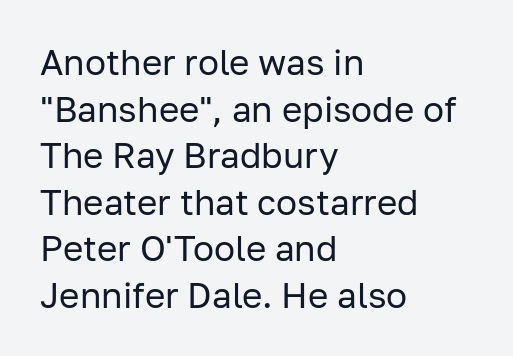
The passage is arranged the way most books set body copy — flush left. No word sits above an underline. Designer's note — italics off, roman on. These lines are rendered in a variable-pitch font.
